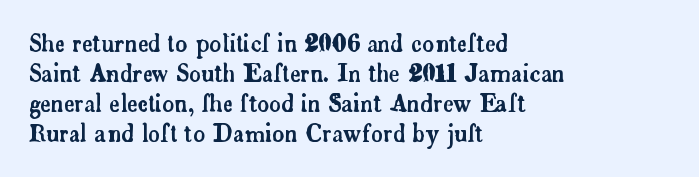
The ragged edge is on the right, which tells us the setting is flush left. What's the leading like? Ordinary, nothing unusual. Posture: straight, roman, zero tilt. The face used here is rendered with its standard letterfit. Letters rest on an invisible, unmarked baseline.
